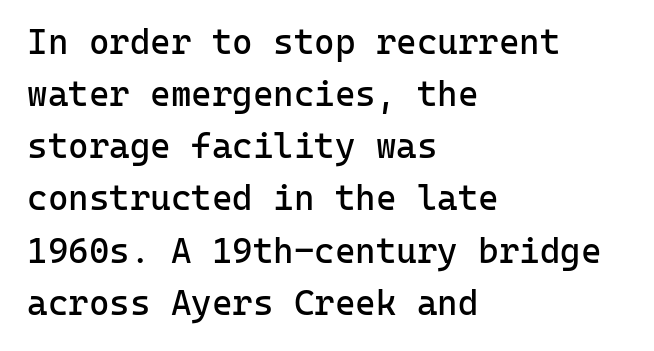
{"serif": "no", "italic": "no", "bold": "no", "weight": "regular", "width": "normal", "stroke_contrast": "low", "x_height": "medium", "monospaced": "yes", "underline": "no", "align": "left", "line_spacing": "normal", "line_spacing_ratio": 1.49, "letter_spacing": "normal", "letter_spacing_em": 0.0, "glyph_px": 35}
